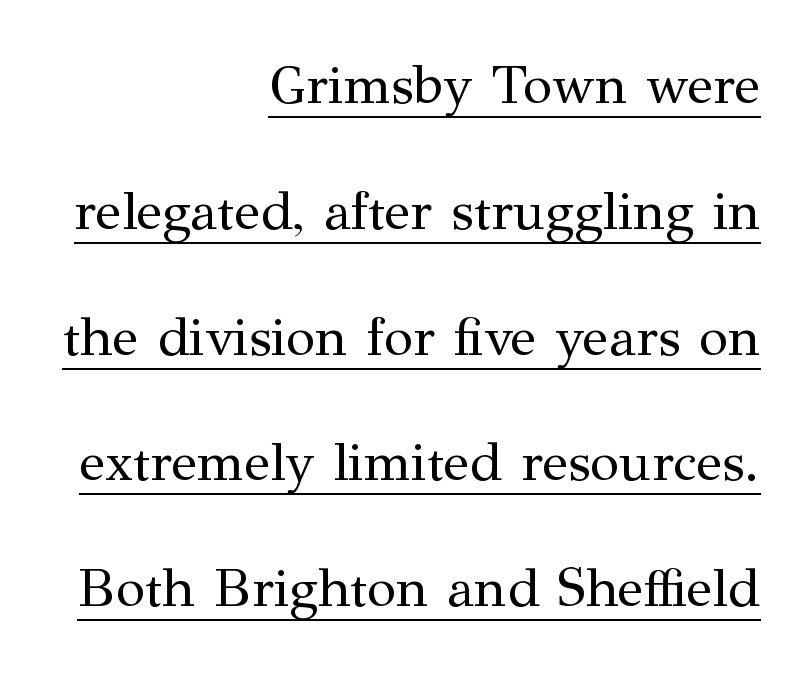
The image shows 54 px regular-weight serif type, upright; set right-aligned, loose line spacing (2.33x), normal letter spacing, underlined; medium stroke contrast and a medium x-height.
